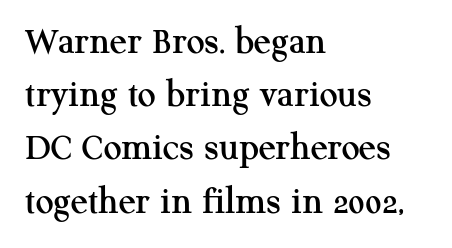
The image shows 40 px serif type, upright; set left-aligned, normal line spacing (1.33x), normal letter spacing, not underlined; medium stroke contrast and a medium x-height.
